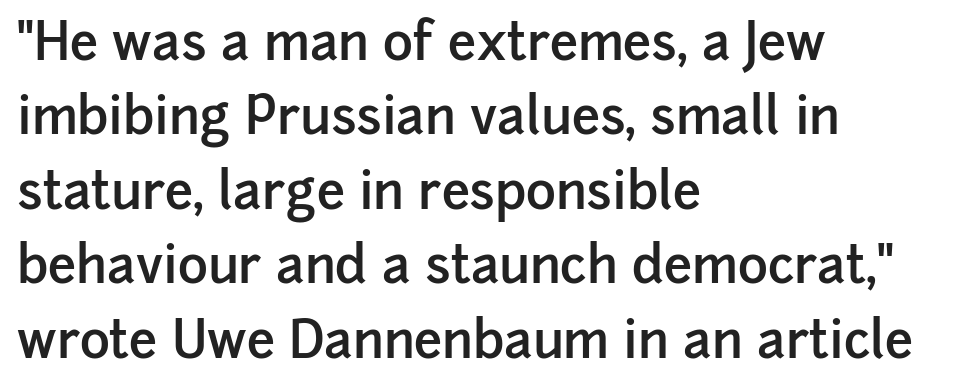
{"serif": "no", "italic": "no", "bold": "semi", "weight": "semibold", "width": "normal", "stroke_contrast": "low", "x_height": "medium", "monospaced": "no", "underline": "no", "align": "left", "line_spacing": "normal", "line_spacing_ratio": 1.46, "letter_spacing": "normal", "letter_spacing_em": 0.0, "glyph_px": 51}
